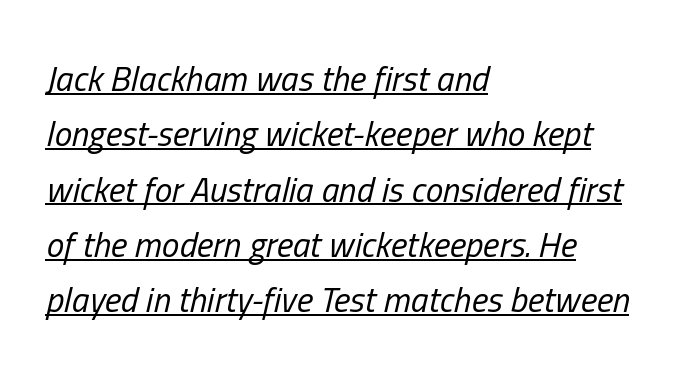
The image shows 35 px regular-weight, condensed type, italic (leaning right); set left-aligned, normal line spacing (1.58x), normal letter spacing, underlined; low stroke contrast and a medium x-height.
